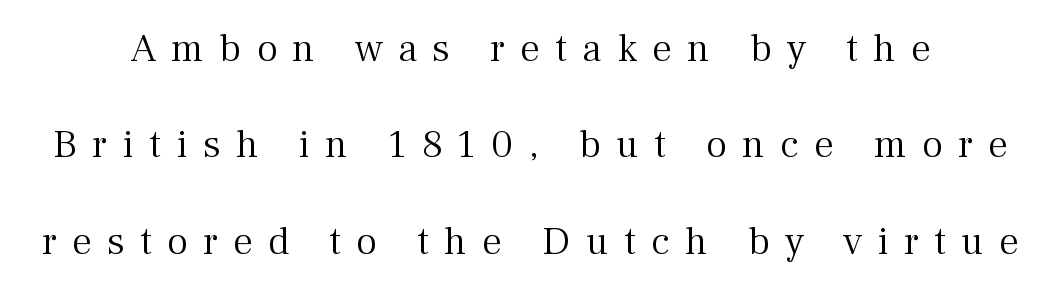
{"serif": "yes", "italic": "no", "bold": "no", "weight": "light", "width": "normal", "stroke_contrast": "medium", "x_height": "medium", "monospaced": "no", "underline": "no", "line_spacing": "loose", "line_spacing_ratio": 2.41, "letter_spacing": "wide", "letter_spacing_em": 0.38, "glyph_px": 40}
